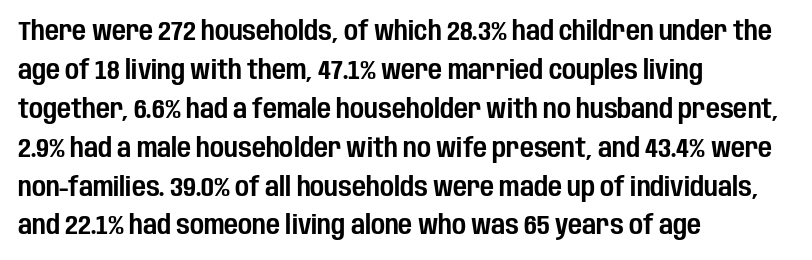
This block has exactly the height ordinary leading produces. The specimen reads as upright at a glance. Letters rest on an invisible, unmarked baseline. Compared with typical body copy, the letter spacing here is the same.
